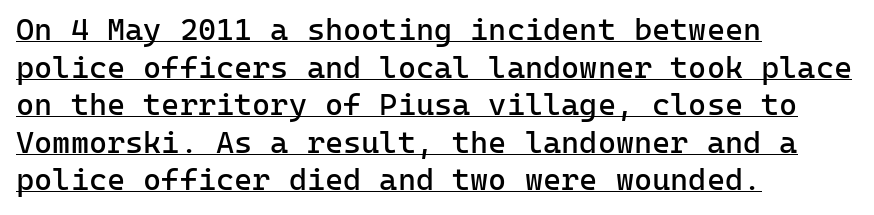
The image shows 31 px regular-weight sans-serif type, upright, monospaced; set left-aligned, line spacing 1.21x, normal letter spacing, underlined; low stroke contrast and a medium x-height.
